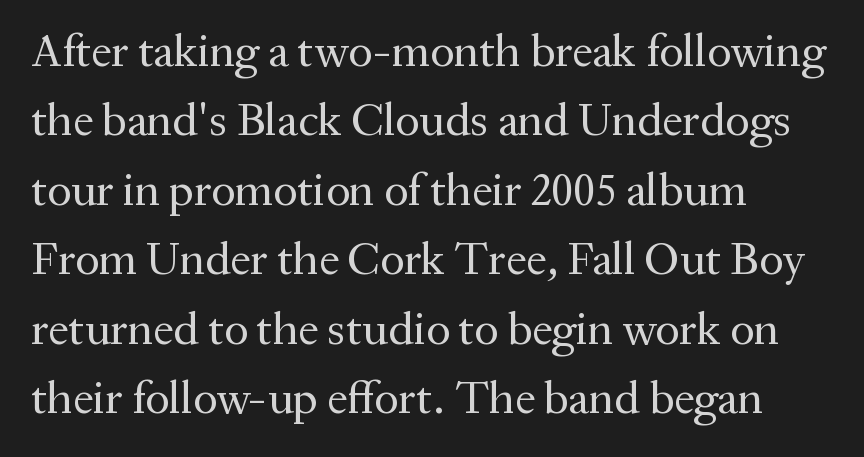
Q: Is the text bold? A: No.
Q: Is the text italic (slanted)? A: No, it is upright.
Q: Is the typeface a serif or a sans-serif typeface? A: Serif.
Q: Is the text underlined? A: No.
Q: How is the paragraph aligned? A: Left-aligned.
Q: Is the spacing between letters normal or unusually wide? A: Normal.
Q: Is the spacing between lines tight, normal or loose? A: Normal.
Q: Width (condensed, normal, or wide)? A: Normal.
Q: Stroke contrast? A: Medium.
Q: x-height? A: Medium.
Q: Monospaced? A: No.
